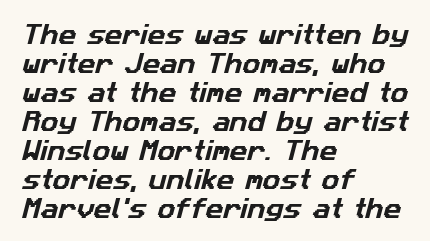
The image shows 22 px text type; set left-aligned, normal line spacing (1.32x), normal letter spacing, not underlined.
